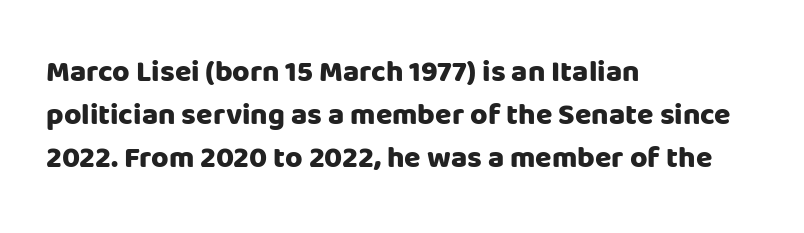
Q: Is the text bold? A: Yes.
Q: Is the text italic (slanted)? A: No, it is upright.
Q: Is the typeface a serif or a sans-serif typeface? A: Sans-serif.
Q: Is the text underlined? A: No.
Q: How is the paragraph aligned? A: Left-aligned.
Q: Is the spacing between letters normal or unusually wide? A: Normal.
Q: Is the spacing between lines tight, normal or loose? A: Normal.
Q: Width (condensed, normal, or wide)? A: Normal.
Q: Stroke contrast? A: Low.
Q: x-height? A: Large.
Q: Monospaced? A: No.
